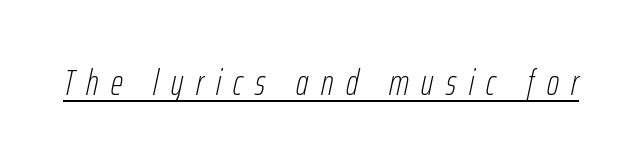
The image shows 37 px thin, condensed type, italic (leaning right); set unusually wide letter spacing (+0.34 em), underlined; low stroke contrast and a medium x-height.
